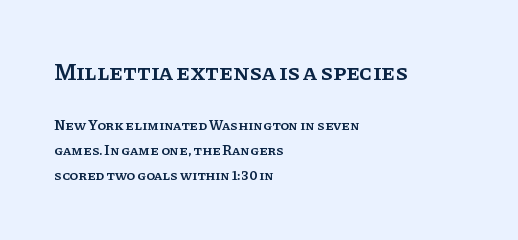
{"italic": "no", "bold": "semi", "underline": "no", "align": "left", "line_spacing_ratio": 1.8, "letter_spacing": "normal", "letter_spacing_em": 0.0, "larger_block": "first", "size_ratio": 1.64, "glyph_px": 23}
